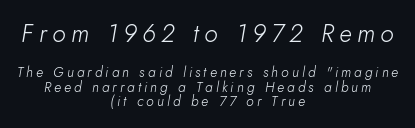
The image shows 25 px text type, italic (leaning right); set centered, tight line spacing (1.04x), unusually wide letter spacing (+0.22 em), not underlined; the first (top) block is 1.79x larger.
